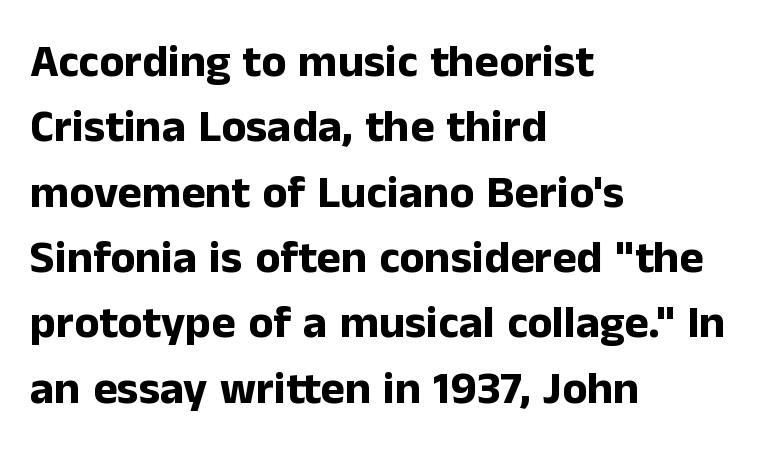
The image shows 46 px bold sans-serif type, upright; set left-aligned, normal line spacing (1.42x), normal letter spacing, not underlined; low stroke contrast and a medium x-height.
